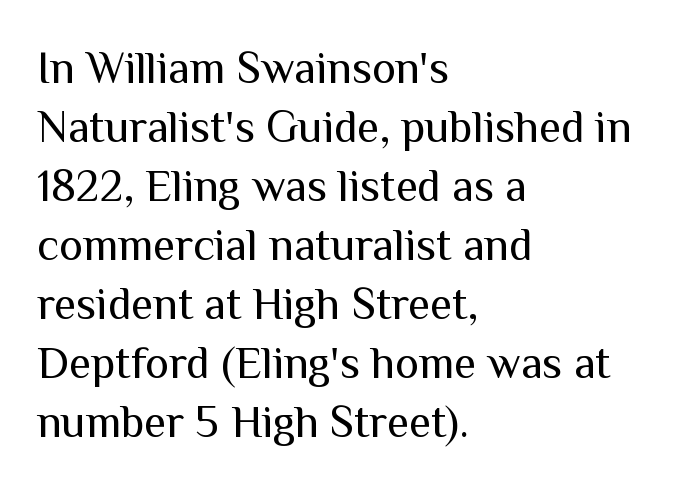
Q: Is the text bold? A: No.
Q: Is the text italic (slanted)? A: No, it is upright.
Q: Is the typeface a serif or a sans-serif typeface? A: Sans-serif.
Q: Is the text underlined? A: No.
Q: How is the paragraph aligned? A: Left-aligned.
Q: Is the spacing between letters normal or unusually wide? A: Normal.
Q: Is the spacing between lines tight, normal or loose? A: Normal.
Q: Width (condensed, normal, or wide)? A: Normal.
Q: Stroke contrast? A: Medium.
Q: x-height? A: Medium.
Q: Monospaced? A: No.
